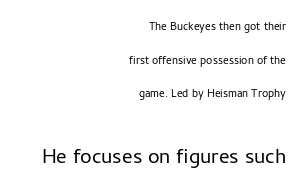
{"italic": "no", "bold": "no", "underline": "no", "align": "right", "line_spacing": "loose", "line_spacing_ratio": 2.4, "letter_spacing": "normal", "letter_spacing_em": 0.0, "larger_block": "second", "size_ratio": 1.86, "glyph_px": 26}
